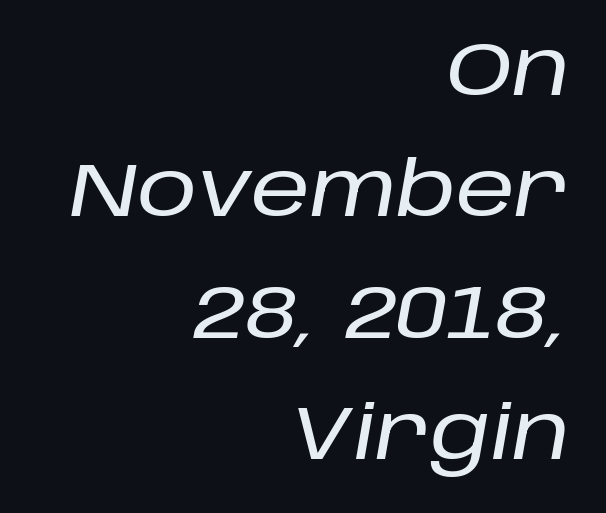
{"italic": "yes", "lean": "right", "slant_degrees": 10, "width": "normal", "stroke_contrast": "low", "x_height": "large", "monospaced": "no", "underline": "no", "align": "right", "line_spacing": "normal", "line_spacing_ratio": 1.62, "letter_spacing": "normal", "letter_spacing_em": 0.0, "glyph_px": 75}
